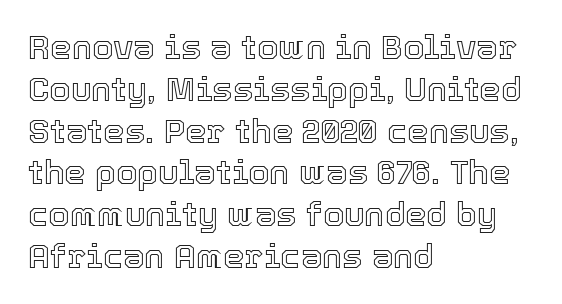
{"italic": "no", "width": "normal", "x_height": "medium", "monospaced": "no", "underline": "no", "align": "left", "line_spacing_ratio": 1.23, "letter_spacing": "normal", "letter_spacing_em": 0.0, "glyph_px": 34}
